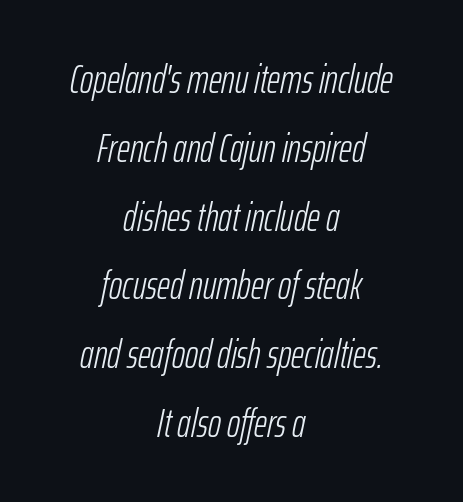
{"italic": "yes", "lean": "right", "slant_degrees": 12, "bold": "no", "weight": "light", "width": "condensed", "stroke_contrast": "low", "x_height": "medium", "monospaced": "no", "underline": "no", "align": "center", "line_spacing_ratio": 1.72, "letter_spacing": "normal", "letter_spacing_em": 0.0, "glyph_px": 40}
